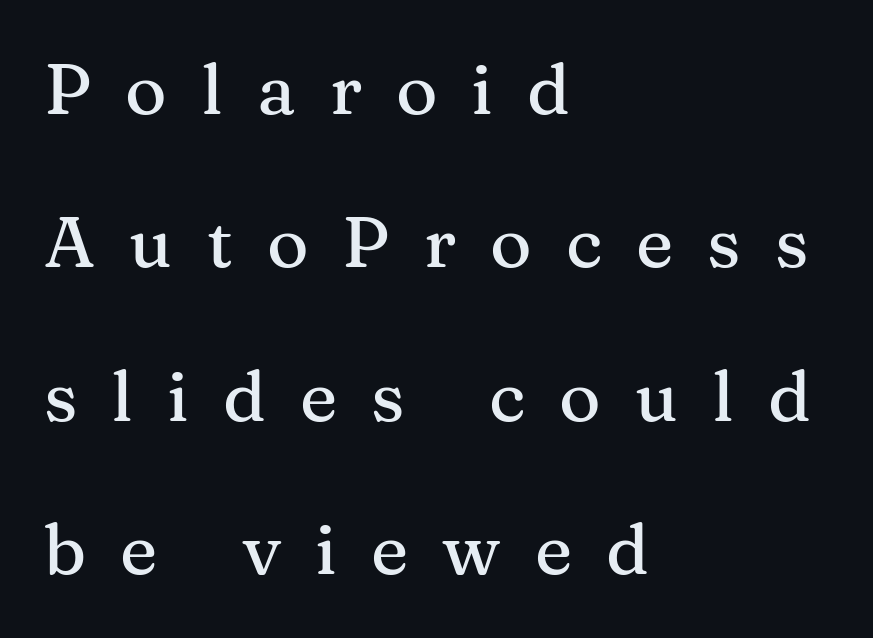
Q: Is the text italic (slanted)? A: No, it is upright.
Q: Is the typeface a serif or a sans-serif typeface? A: Serif.
Q: Is the text underlined? A: No.
Q: How is the paragraph aligned? A: Left-aligned.
Q: Is the spacing between letters normal or unusually wide? A: Unusually wide.
Q: Is the spacing between lines tight, normal or loose? A: Loose.
Q: Width (condensed, normal, or wide)? A: Normal.
Q: Stroke contrast? A: Medium.
Q: x-height? A: Medium.
Q: Monospaced? A: No.
